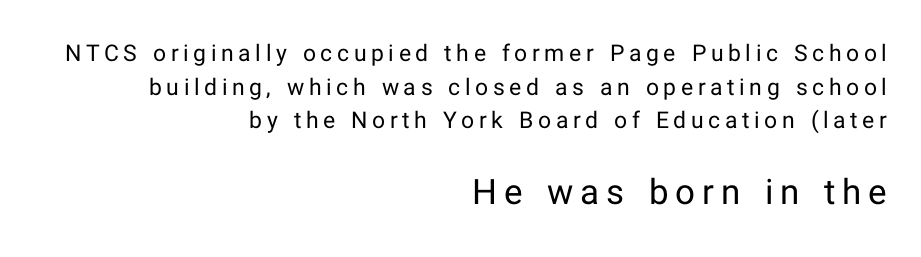
The rag falls on the left side of this text block. The passage shown is typeset with a sans-serif family. The passage shown stacks its lines at a standard gap. Observe the wide spacing: letters keep a clear distance from each other.
